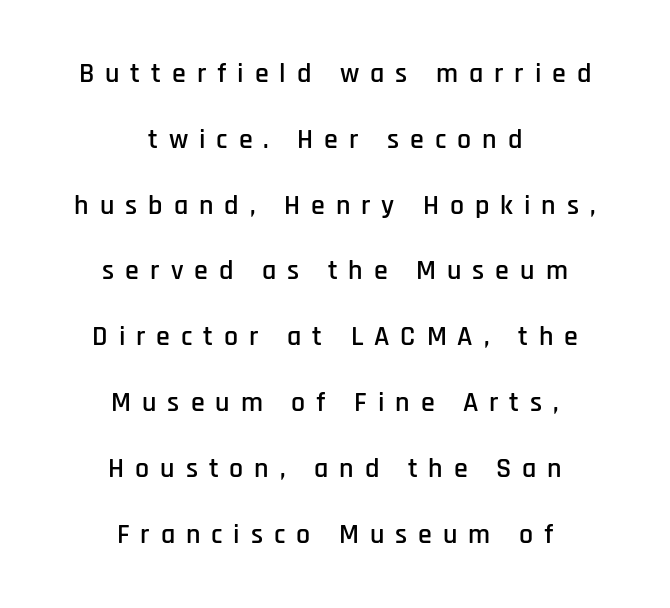
Q: Is the text italic (slanted)? A: No, it is upright.
Q: Is the typeface a serif or a sans-serif typeface? A: Sans-serif.
Q: Is the text underlined? A: No.
Q: How is the paragraph aligned? A: Centered.
Q: Is the spacing between letters normal or unusually wide? A: Unusually wide.
Q: Is the spacing between lines tight, normal or loose? A: Loose.
Q: Width (condensed, normal, or wide)? A: Condensed.
Q: Stroke contrast? A: Low.
Q: x-height? A: Large.
Q: Monospaced? A: No.
